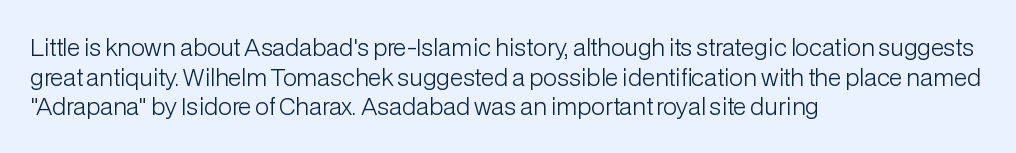
Q: Is the text bold? A: No.
Q: Is the text italic (slanted)? A: No, it is upright.
Q: Is the text underlined? A: No.
Q: How is the paragraph aligned? A: Left-aligned.
Q: Is the spacing between letters normal or unusually wide? A: Normal.
Q: Is the spacing between lines tight, normal or loose? A: Normal.
